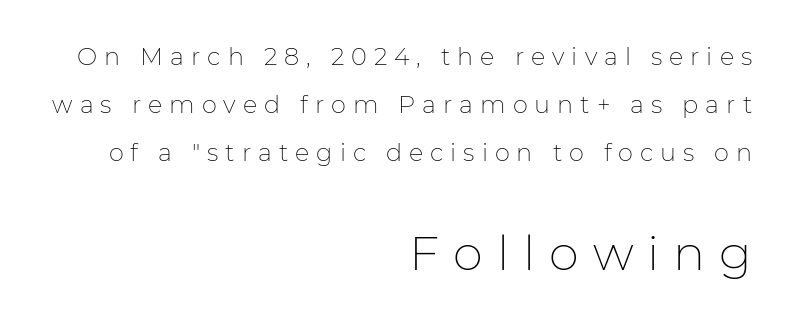
Q: Is the text bold? A: No.
Q: Is the text italic (slanted)? A: No, it is upright.
Q: Is the typeface a serif or a sans-serif typeface? A: Sans-serif.
Q: Is the text underlined? A: No.
Q: How is the paragraph aligned? A: Right-aligned.
Q: Is the spacing between letters normal or unusually wide? A: Unusually wide.
Q: Is the spacing between lines tight, normal or loose? A: Loose.
Q: Which block of text is set in a larger size, the first (top) or the second (bottom)? A: The second (bottom) one.
Q: Width (condensed, normal, or wide)? A: Normal.
Q: Stroke contrast? A: Low.
Q: x-height? A: Medium.
Q: Monospaced? A: No.
